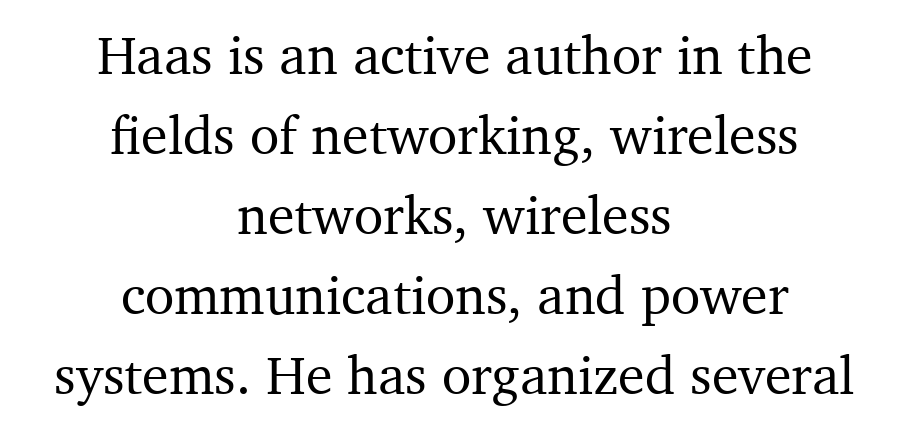
The image shows 54 px serif type, upright; set centered, normal line spacing (1.48x), normal letter spacing, not underlined; medium stroke contrast and a medium x-height.
